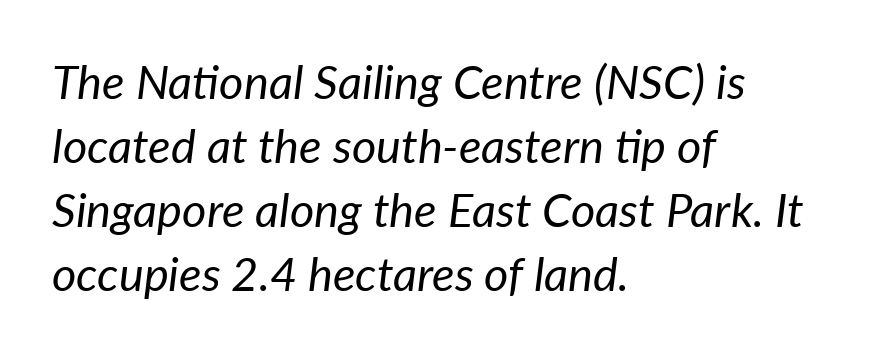
Q: Is the text bold? A: No.
Q: Is the text italic (slanted)? A: Yes, it leans right by about 7 degrees.
Q: Is the text underlined? A: No.
Q: How is the paragraph aligned? A: Left-aligned.
Q: Is the spacing between letters normal or unusually wide? A: Normal.
Q: Is the spacing between lines tight, normal or loose? A: Normal.
Q: Width (condensed, normal, or wide)? A: Normal.
Q: Stroke contrast? A: Low.
Q: x-height? A: Medium.
Q: Monospaced? A: No.
